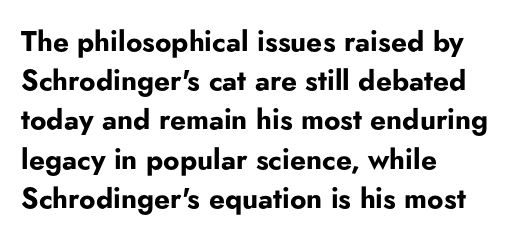
This sample uses an upright cut, with every glyph sitting square on the baseline. Regarding leading, the lines here are spaced in the standard way. Serif or sans? Sans — the stroke terminals are bare. Alignment: flush left. Does extra space separate the letters? No, they use regular spacing.
